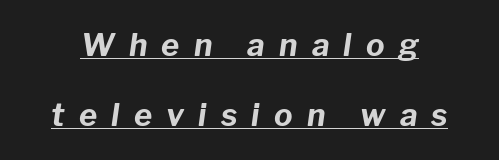
The image shows 31 px bold type, italic (leaning right); set loose line spacing (2.25x), unusually wide letter spacing (+0.46 em), underlined; low stroke contrast and a medium x-height.
